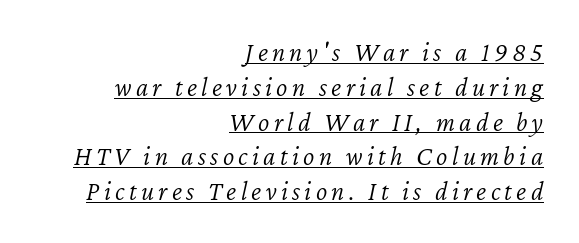
{"italic": "yes", "lean": "right", "slant_degrees": 12, "bold": "no", "underline": "yes", "align": "right", "line_spacing": "normal", "line_spacing_ratio": 1.29, "glyph_px": 27}
